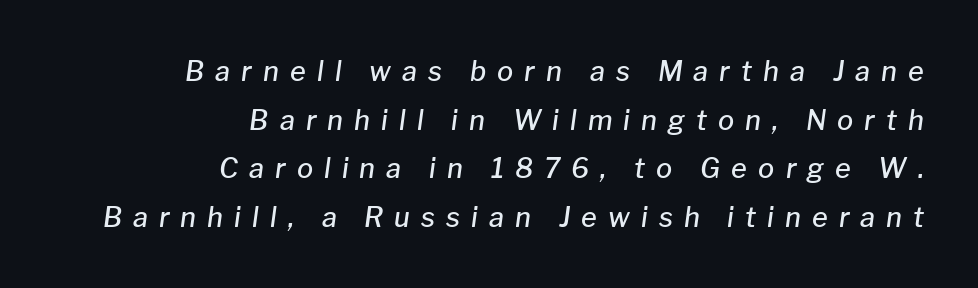
The image shows 27 px text type, italic (leaning right); set right-aligned, line spacing 1.8x, unusually wide letter spacing (+0.41 em), not underlined.
